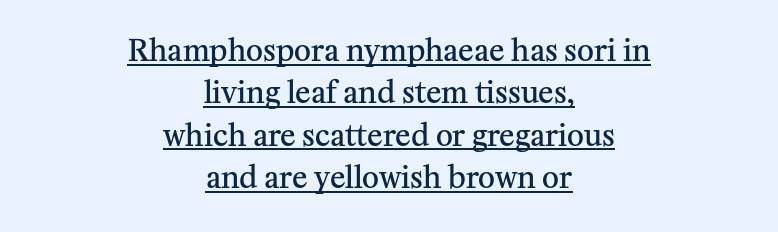
Q: Is the text bold? A: Semi-bold.
Q: Is the text italic (slanted)? A: No, it is upright.
Q: Is the typeface a serif or a sans-serif typeface? A: Serif.
Q: Is the text underlined? A: Yes.
Q: How is the paragraph aligned? A: Centered.
Q: Is the spacing between letters normal or unusually wide? A: Normal.
Q: Is the spacing between lines tight, normal or loose? A: Normal.
Q: Width (condensed, normal, or wide)? A: Normal.
Q: Stroke contrast? A: Medium.
Q: x-height? A: Medium.
Q: Monospaced? A: No.
